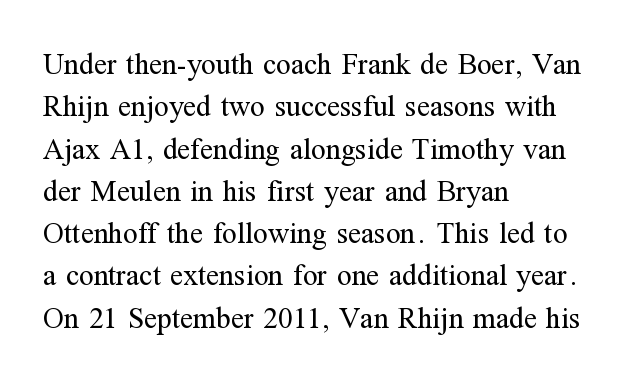
Little horizontal feet cap the strokes, marking this as serif type. This sample uses an upright cut, with every glyph sitting square on the baseline. The space directly below the letters is spotless. The passage shown stacks its lines at a standard gap.
